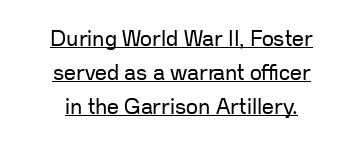
The image shows 21 px text type, upright; set centered, normal line spacing (1.63x), normal letter spacing, underlined.
